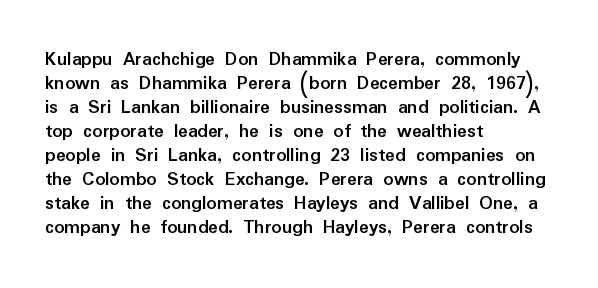
Posture: upright roman. Between one letter and the next there's only the usual sliver of space. Layout note: lines flush left. Clear beneath every line of the passage. The characters look thick and weighty, a clear bold.
